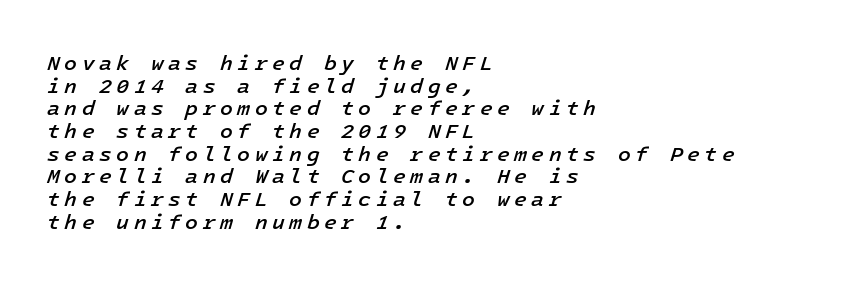
{"italic": "yes", "lean": "right", "slant_degrees": 16, "bold": "semi", "underline": "no", "align": "left", "line_spacing": "tight", "line_spacing_ratio": 1.08, "letter_spacing": "wide", "letter_spacing_em": 0.21, "glyph_px": 21}
